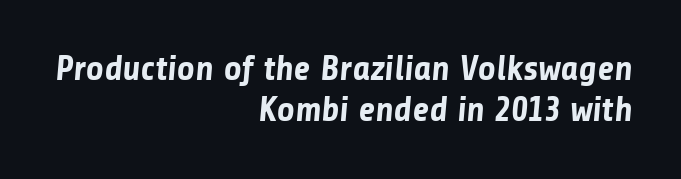
{"serif": "no", "bold": "yes", "weight": "bold", "width": "normal", "stroke_contrast": "low", "x_height": "medium", "monospaced": "no", "underline": "no", "align": "right", "line_spacing_ratio": 1.16, "letter_spacing": "normal", "letter_spacing_em": 0.0, "glyph_px": 35}
